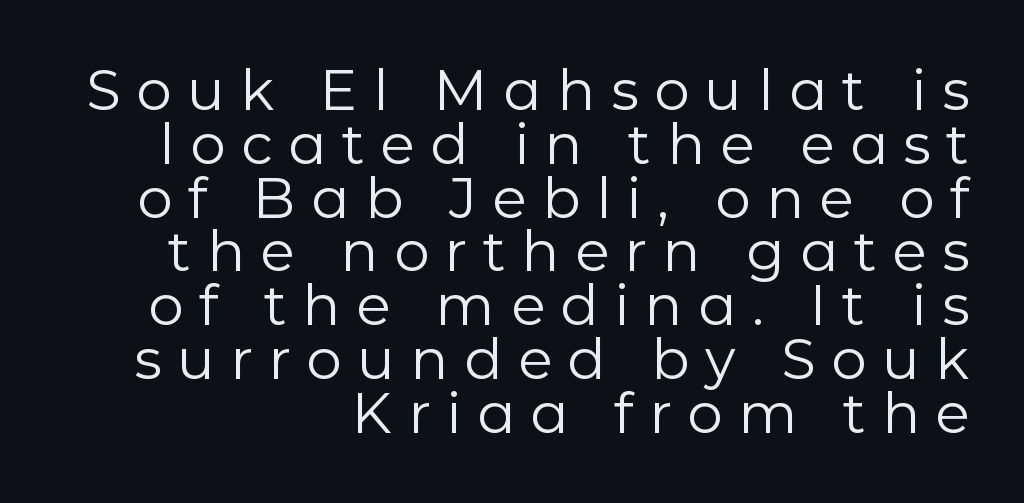
The typesetting does not lean heavy: it is not bold. In terms of letterspacing, this is a distinctly airy, spread setting. This is roman type, the default non-slanted kind. The passage shown stacks its lines with hardly any gap. Think of a printed novel: that variable character pitch is what you see here.
